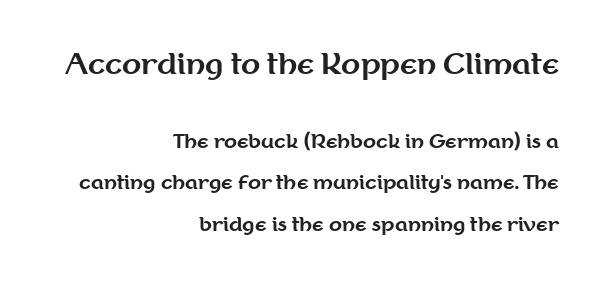
The image shows 28 px bold sans-serif type, upright; set right-aligned, loose line spacing (2.17x), normal letter spacing, not underlined; the first (top) block is 1.47x larger; medium stroke contrast and a medium x-height.
